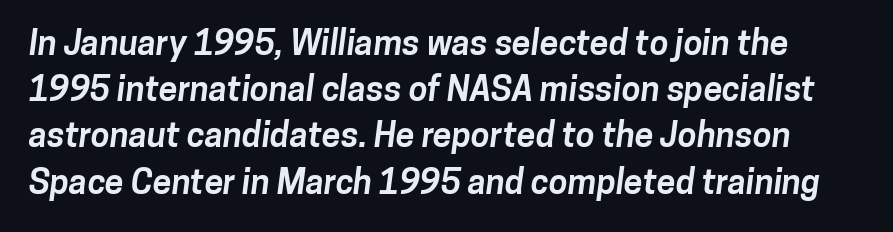
{"serif": "no", "bold": "yes", "weight": "bold", "width": "normal", "stroke_contrast": "low", "x_height": "medium", "monospaced": "no", "underline": "no", "line_spacing": "normal", "line_spacing_ratio": 1.36, "letter_spacing": "normal", "letter_spacing_em": 0.0, "glyph_px": 34}
